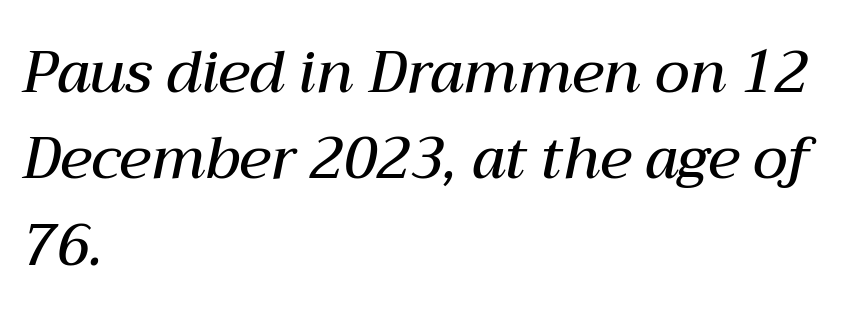
The image shows 58 px semibold type, italic (leaning right); set left-aligned, normal line spacing (1.49x), normal letter spacing, not underlined; medium stroke contrast and a medium x-height.
